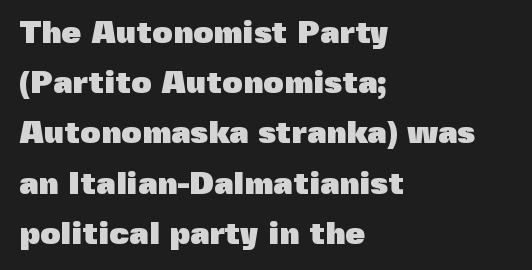
Q: Is the text bold? A: Yes.
Q: Is the text italic (slanted)? A: No, it is upright.
Q: Is the typeface a serif or a sans-serif typeface? A: Sans-serif.
Q: Is the text underlined? A: No.
Q: How is the paragraph aligned? A: Left-aligned.
Q: Is the spacing between letters normal or unusually wide? A: Normal.
Q: Is the spacing between lines tight, normal or loose? A: Normal.
Q: Width (condensed, normal, or wide)? A: Normal.
Q: x-height? A: Medium.
Q: Monospaced? A: No.
